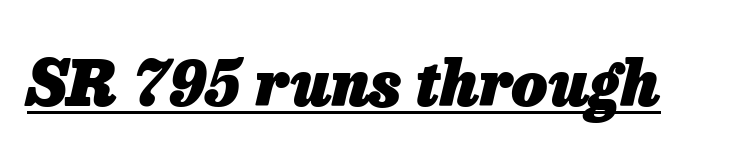
The image shows 63 px heavy type, italic (leaning right); set normal letter spacing, underlined; low stroke contrast and a medium x-height.
